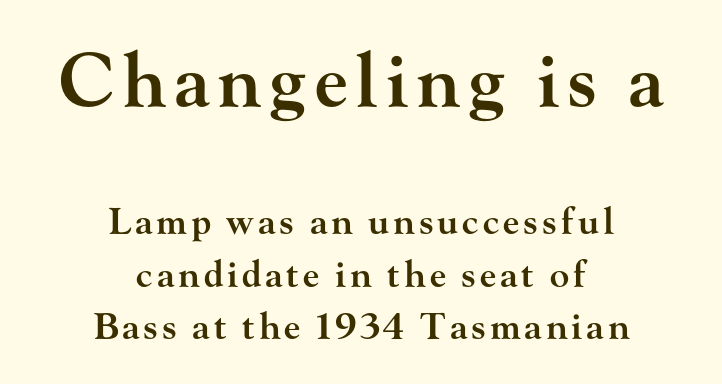
Character widths vary here, with narrow letters taking less room than wide ones. A serif font was chosen for this passage. Ascenders rise straight up at ninety degrees. Beneath every word, the page is bare. The lines are quadded center. Type size steps down from the first block to the second.
